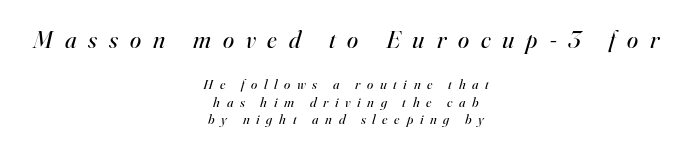
Short and long lines alike share a common midpoint. If you squint, the top block still reads clearly — it's the larger of the two. The lines sit at an ordinary, default distance from one another. Looking at the ascenders, they clearly lean. Does extra space separate the letters? Yes, quite a lot of it. The typesetting does not lean heavy: it is not bold.
